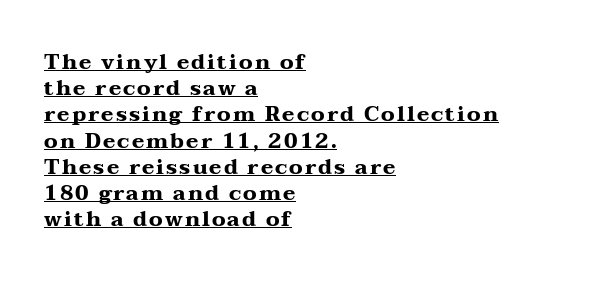
{"italic": "no", "bold": "yes", "underline": "yes", "align": "left", "line_spacing": "normal", "line_spacing_ratio": 1.25, "glyph_px": 21}
